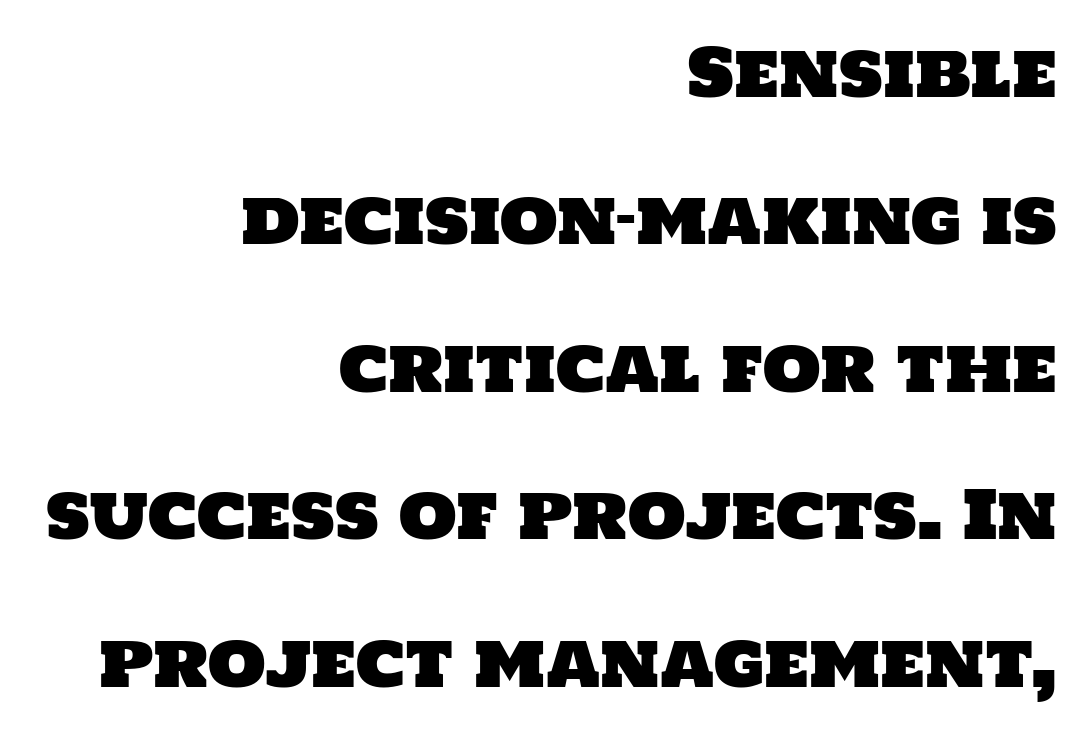
Q: Is the typeface a serif or a sans-serif typeface? A: Sans-serif.
Q: Is the text underlined? A: No.
Q: How is the paragraph aligned? A: Right-aligned.
Q: Is the spacing between letters normal or unusually wide? A: Normal.
Q: Is the spacing between lines tight, normal or loose? A: Loose.
Q: Width (condensed, normal, or wide)? A: Normal.
Q: Stroke contrast? A: Low.
Q: x-height? A: Large.
Q: Monospaced? A: No.
